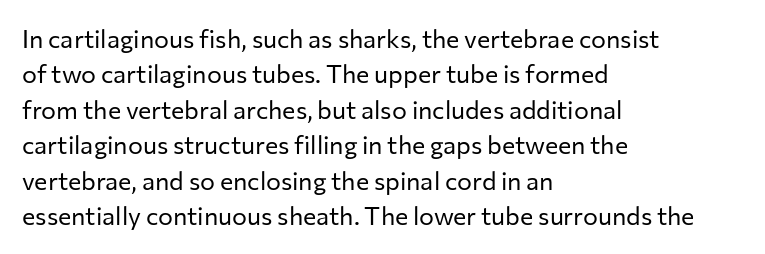
Plain, unruled lines of type. Is the type heavy? It reads as light-to-regular instead. Interline gaps are of average width in this sample. In terms of posture, this sample is upright. These lines are set flush left with a ragged right edge. Nothing unusual about the tracking: characters are spaced as the font intends.
